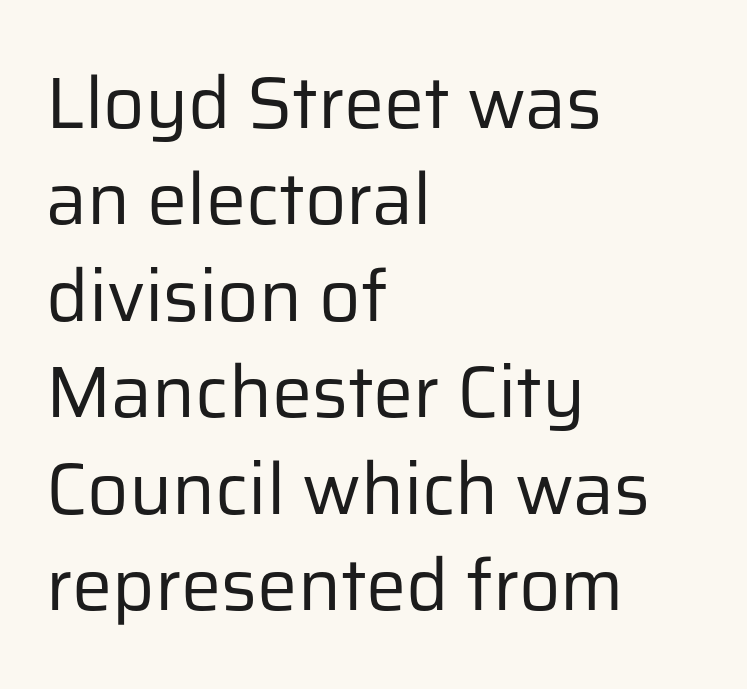
Q: Is the text bold? A: No.
Q: Is the text italic (slanted)? A: No, it is upright.
Q: Is the typeface a serif or a sans-serif typeface? A: Sans-serif.
Q: Is the text underlined? A: No.
Q: How is the paragraph aligned? A: Left-aligned.
Q: Is the spacing between letters normal or unusually wide? A: Normal.
Q: Is the spacing between lines tight, normal or loose? A: Normal.
Q: Width (condensed, normal, or wide)? A: Normal.
Q: Stroke contrast? A: Low.
Q: x-height? A: Medium.
Q: Monospaced? A: No.
